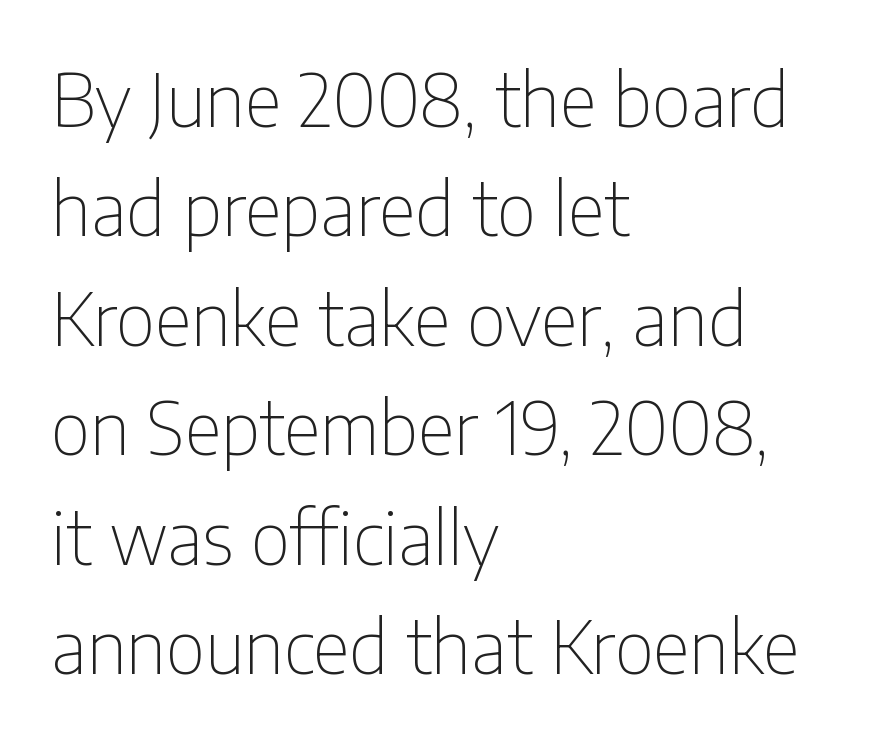
The image shows 73 px thin, condensed sans-serif type, upright; set left-aligned, normal line spacing (1.5x), normal letter spacing, not underlined; low stroke contrast and a medium x-height.
